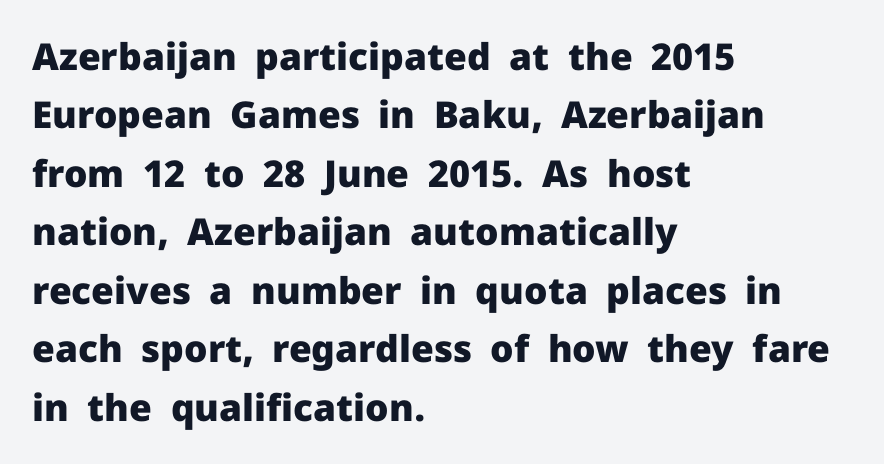
{"serif": "no", "italic": "no", "bold": "yes", "weight": "heavy", "width": "normal", "stroke_contrast": "low", "x_height": "medium", "monospaced": "no", "underline": "no", "align": "left", "line_spacing": "normal", "line_spacing_ratio": 1.58, "letter_spacing": "normal", "letter_spacing_em": 0.0, "glyph_px": 37}
